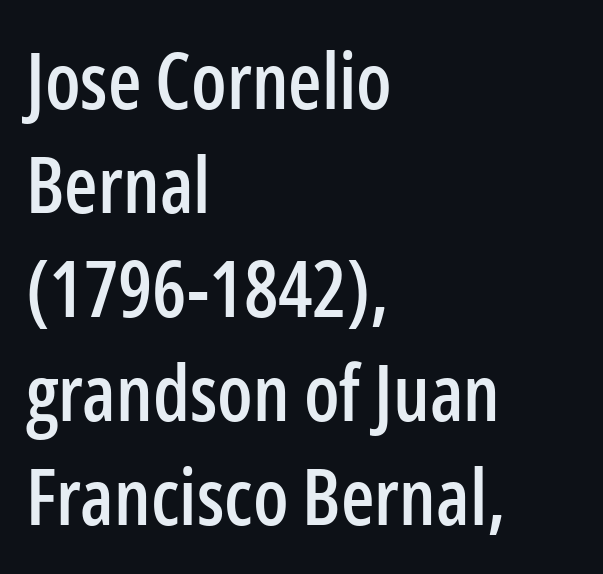
Q: Is the text italic (slanted)? A: No, it is upright.
Q: Is the typeface a serif or a sans-serif typeface? A: Sans-serif.
Q: Is the text underlined? A: No.
Q: How is the paragraph aligned? A: Left-aligned.
Q: Is the spacing between letters normal or unusually wide? A: Normal.
Q: Is the spacing between lines tight, normal or loose? A: Normal.
Q: Width (condensed, normal, or wide)? A: Condensed.
Q: Stroke contrast? A: Low.
Q: x-height? A: Medium.
Q: Monospaced? A: No.
